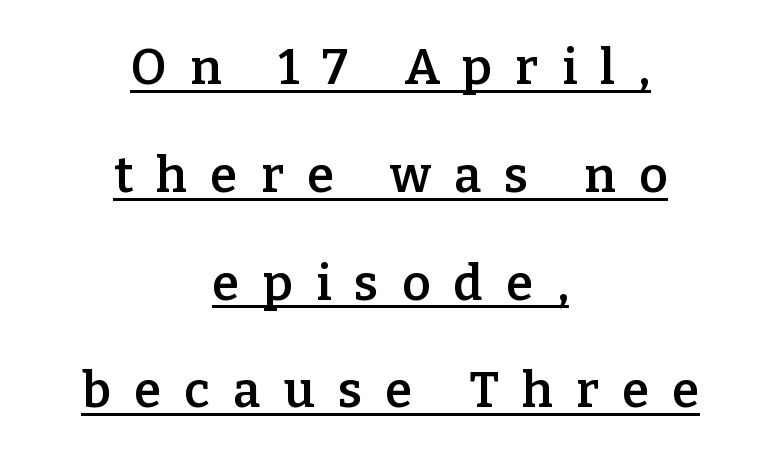
Character widths vary here, with narrow letters taking less room than wide ones. Serif or sans? Serif — the stroke terminals have little feet. In terms of leading, this rendering errs on the spacious side. Weight: semibold (demi). Every stem runs plumb, perpendicular to the baseline. Quick note: underline on.
